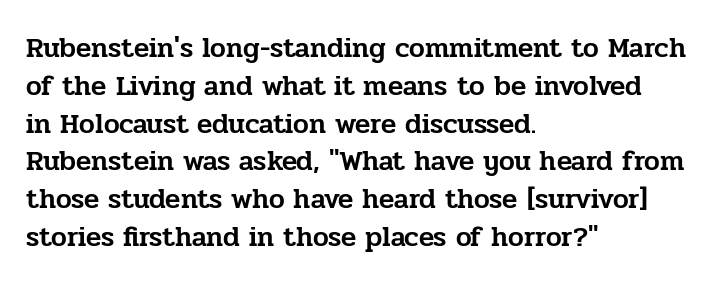
Lines of text with bare space underneath. The rendering uses natural spacing where letterforms have individual widths. Font category for this specimen: serif. A typesetter would call this leading conventional body-copy spacing. Is there any slant? The stems are plumb. This rendering leaves character spacing at its baseline value.
